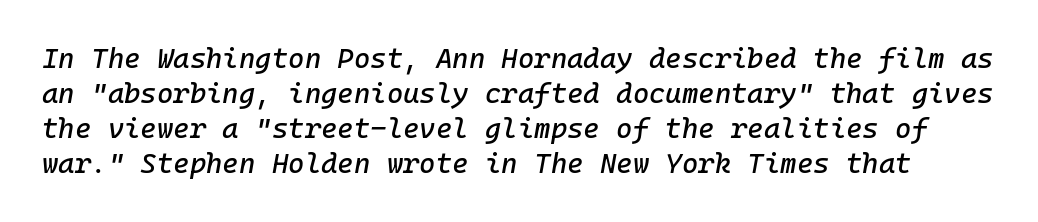
{"italic": "yes", "lean": "right", "slant_degrees": 10, "width": "normal", "stroke_contrast": "low", "x_height": "medium", "underline": "no", "line_spacing": "normal", "line_spacing_ratio": 1.25, "letter_spacing": "normal", "letter_spacing_em": 0.0, "glyph_px": 28}
